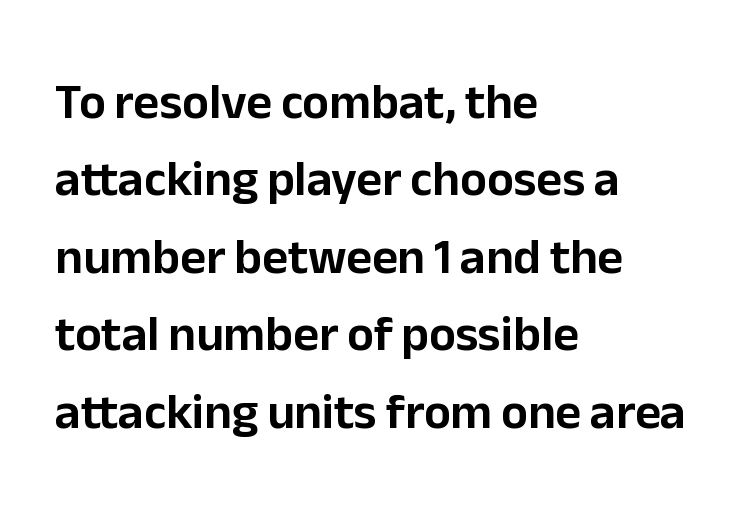
Do the characters align in a grid? No, the font is proportional. Is there any slant? The stems are plumb. No extra tracking has been applied to these lines. The rendering anchors every line to the left-hand side. The designer went with a sans here, leaving each stem footless. The rendering uses a moderate line-height, typical for paragraphs.
